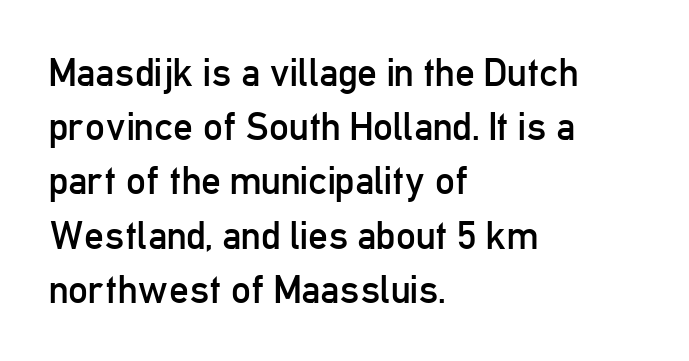
Check the space under the baseline: it is left empty. Does the type have serifs? No, each stem ends abruptly. The specimen reads as upright at a glance. Line starts are locked; line ends wander. Here the glyphs are tracked normally, forming tight word shapes.
